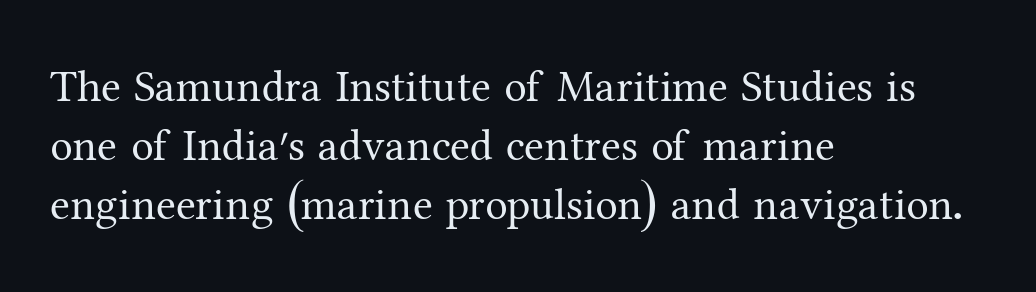
Q: Is the text bold? A: No.
Q: Is the text italic (slanted)? A: No, it is upright.
Q: Is the typeface a serif or a sans-serif typeface? A: Serif.
Q: Is the text underlined? A: No.
Q: How is the paragraph aligned? A: Left-aligned.
Q: Is the spacing between letters normal or unusually wide? A: Normal.
Q: Is the spacing between lines tight, normal or loose? A: Normal.
Q: Width (condensed, normal, or wide)? A: Normal.
Q: Stroke contrast? A: Medium.
Q: x-height? A: Medium.
Q: Monospaced? A: No.
